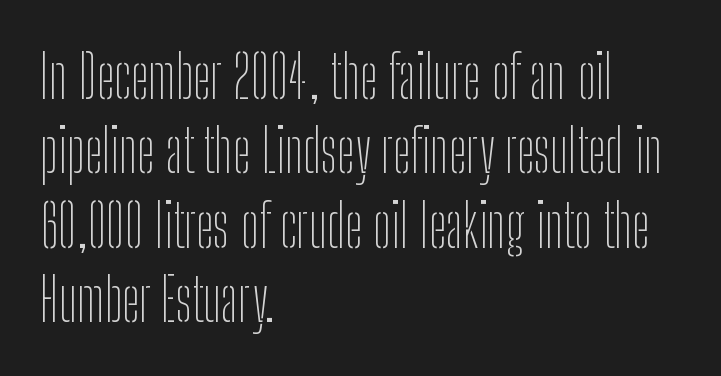
Q: Is the text bold? A: No.
Q: Is the text italic (slanted)? A: No, it is upright.
Q: Is the typeface a serif or a sans-serif typeface? A: Sans-serif.
Q: Is the text underlined? A: No.
Q: How is the paragraph aligned? A: Left-aligned.
Q: Is the spacing between letters normal or unusually wide? A: Normal.
Q: Is the spacing between lines tight, normal or loose? A: Normal.
Q: Width (condensed, normal, or wide)? A: Condensed.
Q: Stroke contrast? A: Low.
Q: x-height? A: Medium.
Q: Monospaced? A: No.
